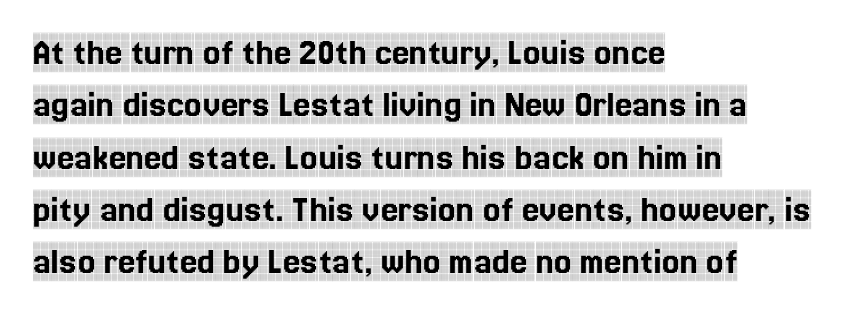
{"serif": "yes", "italic": "no", "width": "condensed", "x_height": "large", "monospaced": "no", "underline": "no", "align": "left", "line_spacing": "normal", "line_spacing_ratio": 1.34, "letter_spacing": "normal", "letter_spacing_em": 0.0, "glyph_px": 39}
